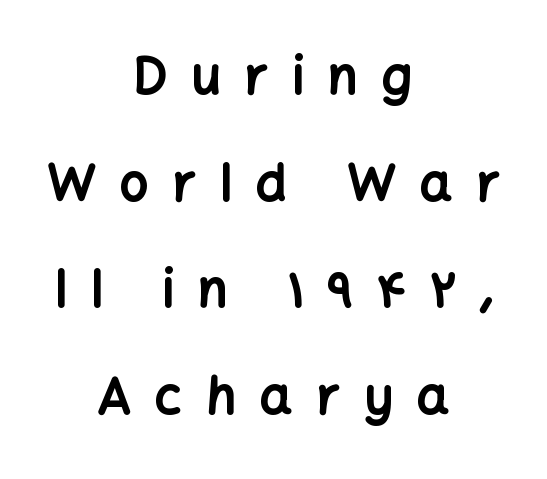
Look at the stroke-to-counter ratio: heavy, a bold. A typesetter would label this face a sans. Both edges are ragged and mirror each other, which tells us the setting is centered. The font's upright variant was chosen for this text.
